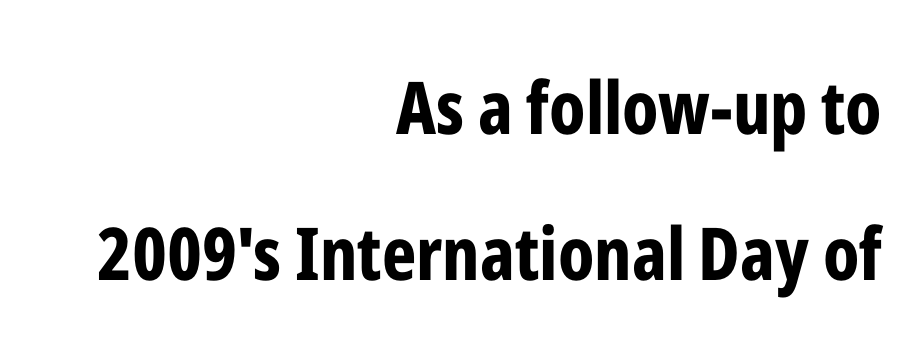
Q: Is the text bold? A: Yes.
Q: Is the text italic (slanted)? A: No, it is upright.
Q: Is the typeface a serif or a sans-serif typeface? A: Sans-serif.
Q: Is the text underlined? A: No.
Q: How is the paragraph aligned? A: Right-aligned.
Q: Is the spacing between letters normal or unusually wide? A: Normal.
Q: Is the spacing between lines tight, normal or loose? A: Loose.
Q: Width (condensed, normal, or wide)? A: Condensed.
Q: Stroke contrast? A: Low.
Q: x-height? A: Medium.
Q: Monospaced? A: No.
